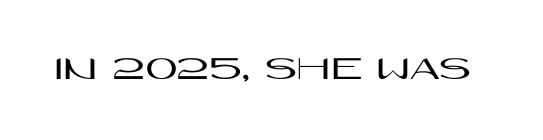
Vertical strokes here are truly vertical. The type is set solid horizontally, with unmodified tracking. Each letter keeps its own natural width here, so spacing adapts to shape. Serif or sans? Sans — the stroke terminals are bare. Honestly, there is no underline to notice here at all.
